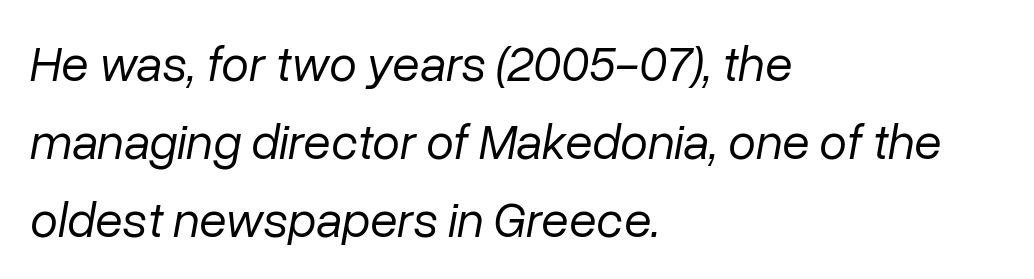
Q: Is the text bold? A: No.
Q: Is the text italic (slanted)? A: Yes, it leans right by about 10 degrees.
Q: Is the text underlined? A: No.
Q: How is the paragraph aligned? A: Left-aligned.
Q: Is the spacing between letters normal or unusually wide? A: Normal.
Q: Is the spacing between lines tight, normal or loose? A: Normal.
Q: Width (condensed, normal, or wide)? A: Normal.
Q: Stroke contrast? A: Low.
Q: x-height? A: Medium.
Q: Monospaced? A: No.
